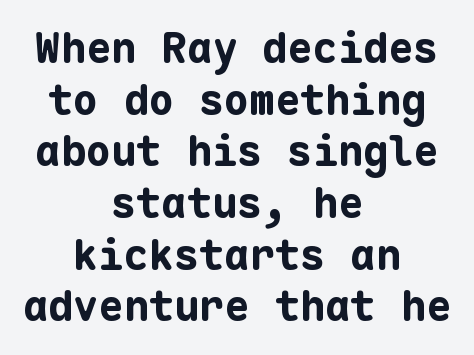
Q: Is the text bold? A: Yes.
Q: Is the text italic (slanted)? A: No, it is upright.
Q: Is the typeface a serif or a sans-serif typeface? A: Sans-serif.
Q: Is the text underlined? A: No.
Q: How is the paragraph aligned? A: Centered.
Q: Is the spacing between letters normal or unusually wide? A: Normal.
Q: Width (condensed, normal, or wide)? A: Normal.
Q: Stroke contrast? A: Low.
Q: x-height? A: Medium.
Q: Monospaced? A: Yes.
